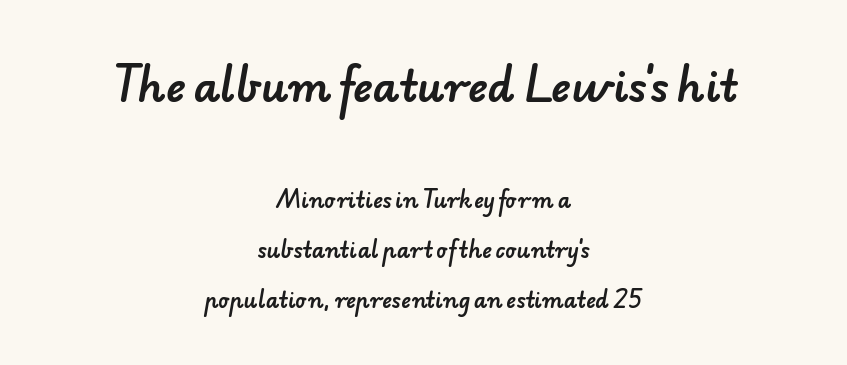
{"serif": "no", "width": "normal", "stroke_contrast": "low", "x_height": "small", "monospaced": "no", "underline": "no", "align": "center", "line_spacing": "loose", "line_spacing_ratio": 2.37, "letter_spacing": "normal", "letter_spacing_em": 0.0, "larger_block": "first", "size_ratio": 2.0, "glyph_px": 42}
